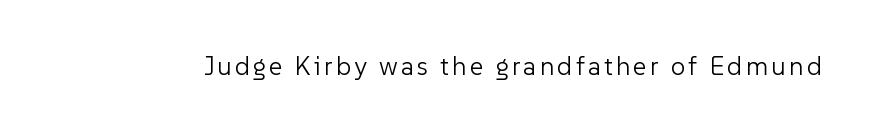
Q: Is the text bold? A: No.
Q: Is the text italic (slanted)? A: No, it is upright.
Q: Is the text underlined? A: No.
